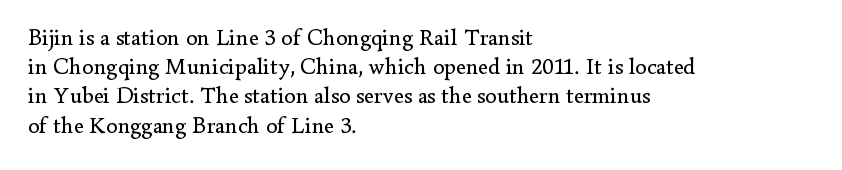
Q: Is the text bold? A: No.
Q: Is the text italic (slanted)? A: No, it is upright.
Q: Is the text underlined? A: No.
Q: How is the paragraph aligned? A: Left-aligned.
Q: Is the spacing between letters normal or unusually wide? A: Normal.
Q: Is the spacing between lines tight, normal or loose? A: Normal.
